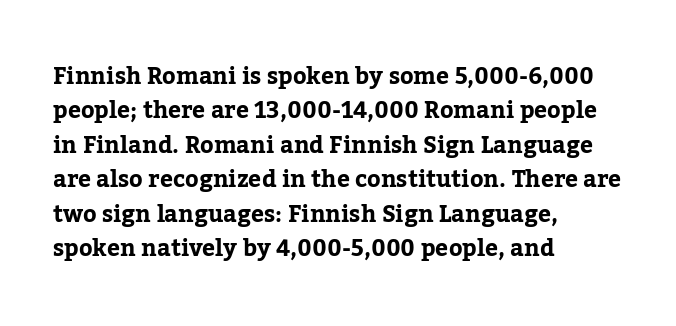
Q: Is the text italic (slanted)? A: No, it is upright.
Q: Is the text underlined? A: No.
Q: How is the paragraph aligned? A: Left-aligned.
Q: Is the spacing between letters normal or unusually wide? A: Normal.
Q: Is the spacing between lines tight, normal or loose? A: Normal.
